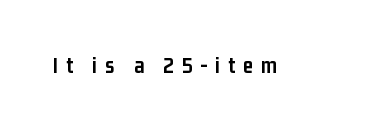
The image shows 23 px bold type, upright; set unusually wide letter spacing (+0.33 em), not underlined.
